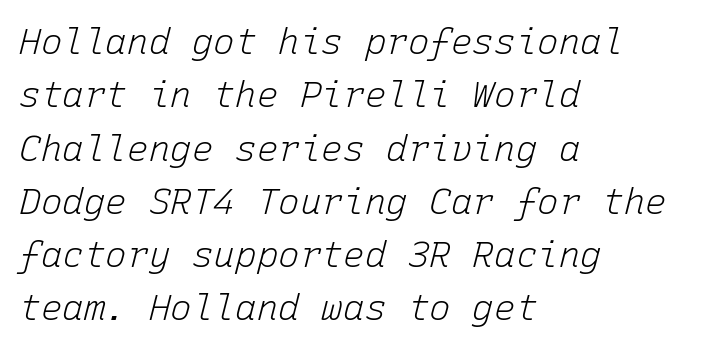
The image shows 36 px light type, italic (leaning right), monospaced; set left-aligned, normal line spacing (1.48x), normal letter spacing, not underlined; low stroke contrast and a medium x-height.
